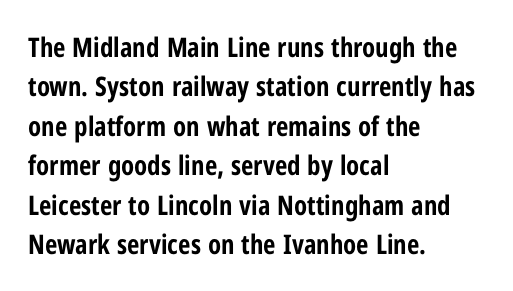
The image shows 27 px bold type, upright; set left-aligned, normal line spacing (1.46x), normal letter spacing, not underlined.
